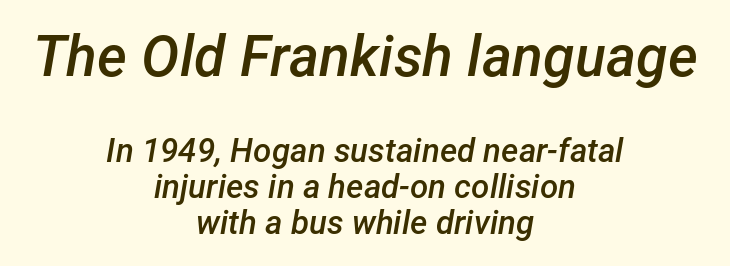
{"italic": "yes", "lean": "right", "slant_degrees": 12, "bold": "semi", "weight": "semibold", "width": "normal", "stroke_contrast": "low", "x_height": "medium", "monospaced": "no", "underline": "no", "align": "center", "line_spacing": "tight", "line_spacing_ratio": 1.09, "letter_spacing": "normal", "letter_spacing_em": 0.0, "larger_block": "first", "size_ratio": 1.73, "glyph_px": 57}
